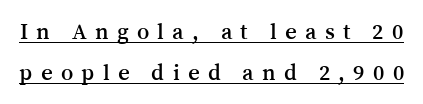
Q: Is the text italic (slanted)? A: No, it is upright.
Q: Is the text underlined? A: Yes.
Q: Is the spacing between letters normal or unusually wide? A: Unusually wide.
